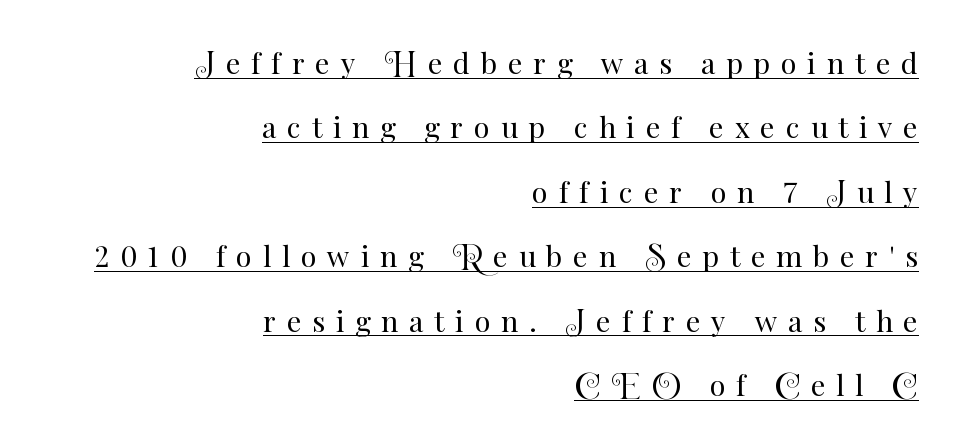
{"italic": "no", "bold": "no", "weight": "regular", "width": "normal", "stroke_contrast": "medium", "x_height": "small", "monospaced": "no", "underline": "yes", "align": "right", "line_spacing": "loose", "line_spacing_ratio": 2.22, "letter_spacing": "wide", "letter_spacing_em": 0.37, "glyph_px": 29}
